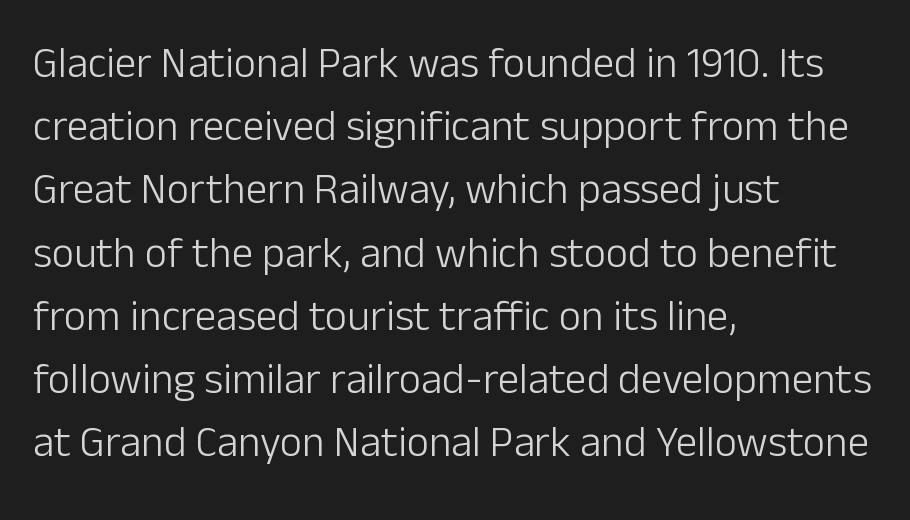
Q: Is the text bold? A: No.
Q: Is the text italic (slanted)? A: No, it is upright.
Q: Is the typeface a serif or a sans-serif typeface? A: Sans-serif.
Q: Is the text underlined? A: No.
Q: How is the paragraph aligned? A: Left-aligned.
Q: Is the spacing between letters normal or unusually wide? A: Normal.
Q: Is the spacing between lines tight, normal or loose? A: Normal.
Q: Width (condensed, normal, or wide)? A: Normal.
Q: Stroke contrast? A: Low.
Q: x-height? A: Medium.
Q: Monospaced? A: No.
